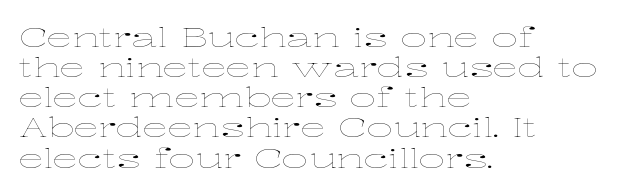
The image shows 26 px text type, upright; set left-aligned, line spacing 1.16x, normal letter spacing, not underlined.
